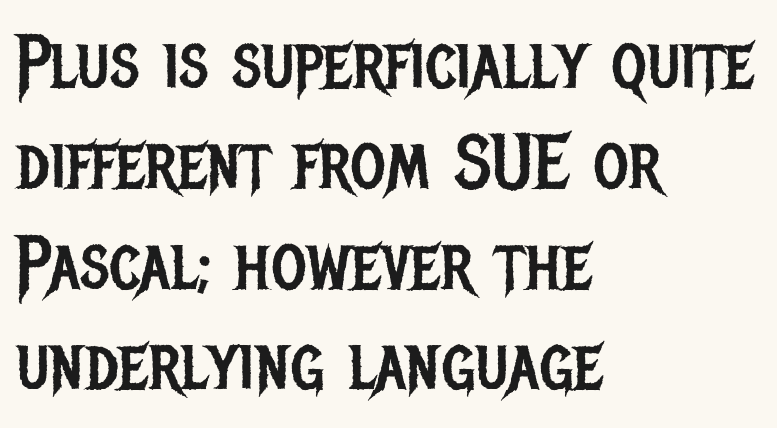
{"serif": "no", "italic": "no", "bold": "no", "weight": "regular", "width": "condensed", "stroke_contrast": "low", "x_height": "large", "monospaced": "no", "underline": "no", "align": "left", "line_spacing": "normal", "line_spacing_ratio": 1.32, "letter_spacing": "normal", "letter_spacing_em": 0.0, "glyph_px": 76}
